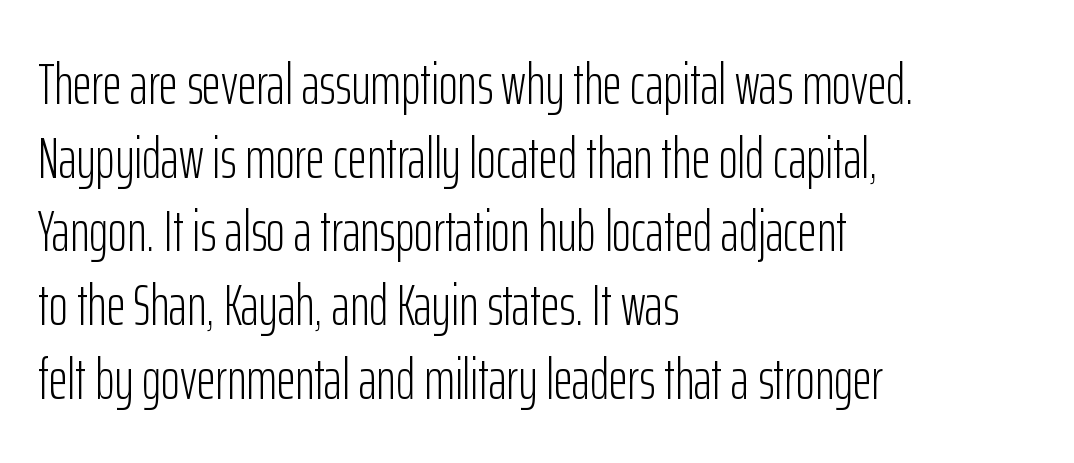
Notice how the passage keeps a crisp vertical edge on the left only. The rendering keeps characters at their native spacing. Check the space under the baseline: it is left empty. The type sits square on the baseline with zero lean. Baseline-to-baseline distance is the conventional proportion of letter height.
